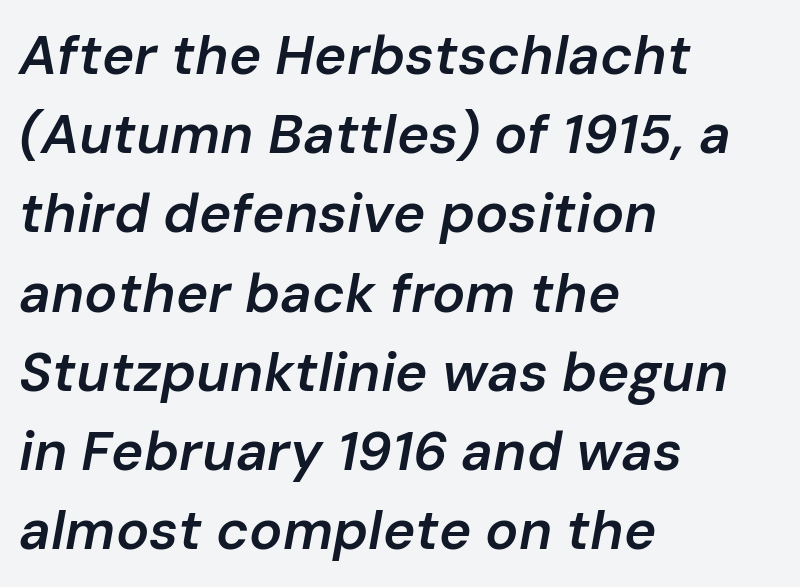
Q: Is the text bold? A: Semi-bold.
Q: Is the text italic (slanted)? A: Yes, it leans right by about 10 degrees.
Q: Is the text underlined? A: No.
Q: How is the paragraph aligned? A: Left-aligned.
Q: Is the spacing between letters normal or unusually wide? A: Normal.
Q: Is the spacing between lines tight, normal or loose? A: Normal.
Q: Width (condensed, normal, or wide)? A: Normal.
Q: Stroke contrast? A: Low.
Q: x-height? A: Medium.
Q: Monospaced? A: No.
